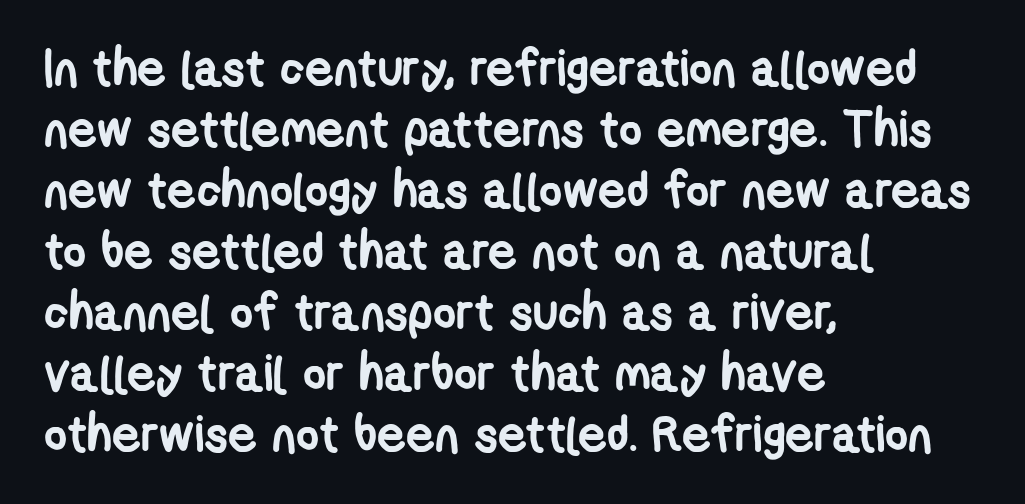
The passage is arranged the way most books set body copy — flush left. Each row of text sits above clean, open space. Typographic density is high because the face is bold. The letters advance in unequal steps, a hallmark of proportional type. Characters follow at the spacing the type designer built in. Serif or sans? Sans — the stroke terminals are bare.
